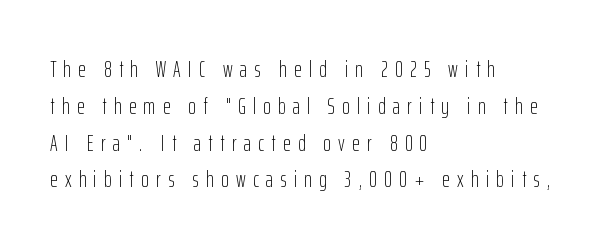
The image shows 23 px text type, upright; set left-aligned, normal line spacing (1.6x), unusually wide letter spacing (+0.32 em), not underlined.
